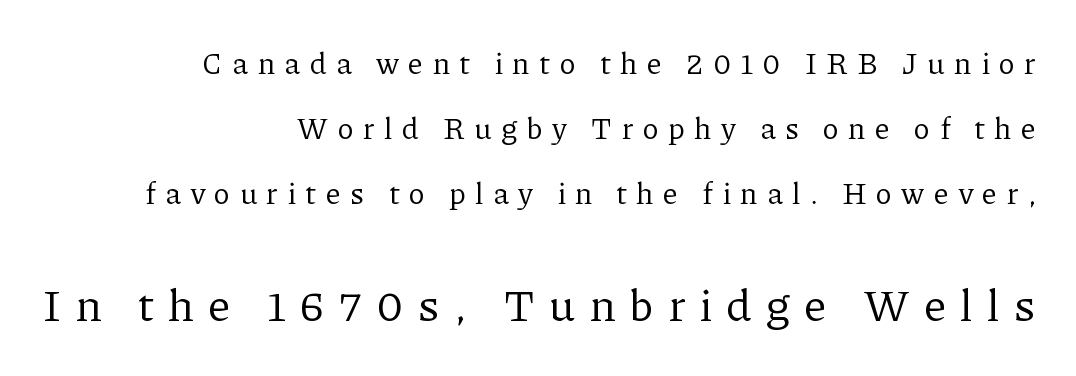
{"serif": "yes", "italic": "no", "bold": "no", "weight": "regular", "width": "normal", "stroke_contrast": "low", "x_height": "medium", "monospaced": "no", "underline": "no", "align": "right", "line_spacing": "loose", "line_spacing_ratio": 2.17, "letter_spacing": "wide", "letter_spacing_em": 0.31, "larger_block": "second", "size_ratio": 1.5, "glyph_px": 45}
